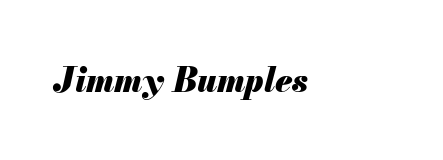
Q: Is the text bold? A: Yes.
Q: Is the text italic (slanted)? A: Yes, it leans right by about 13 degrees.
Q: Is the text underlined? A: No.
Q: Is the spacing between letters normal or unusually wide? A: Normal.
Q: Width (condensed, normal, or wide)? A: Normal.
Q: Stroke contrast? A: Medium.
Q: x-height? A: Small.
Q: Monospaced? A: No.
